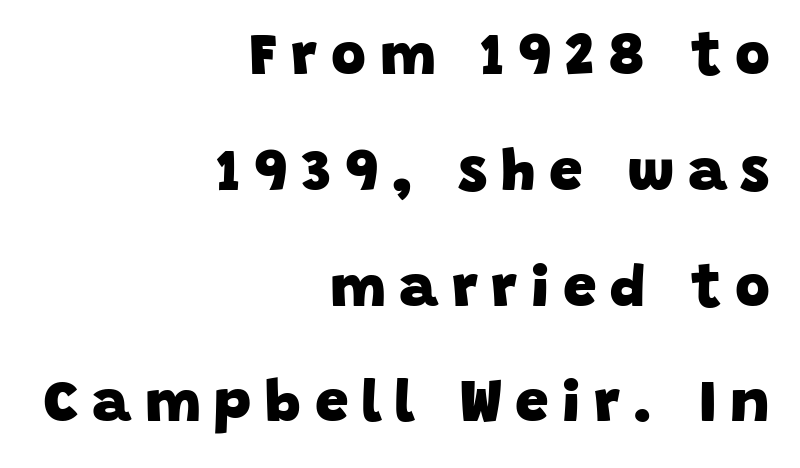
The image shows 60 px heavy sans-serif type; set right-aligned, loose line spacing (1.93x), unusually wide letter spacing (+0.23 em), not underlined; low stroke contrast and a large x-height.
